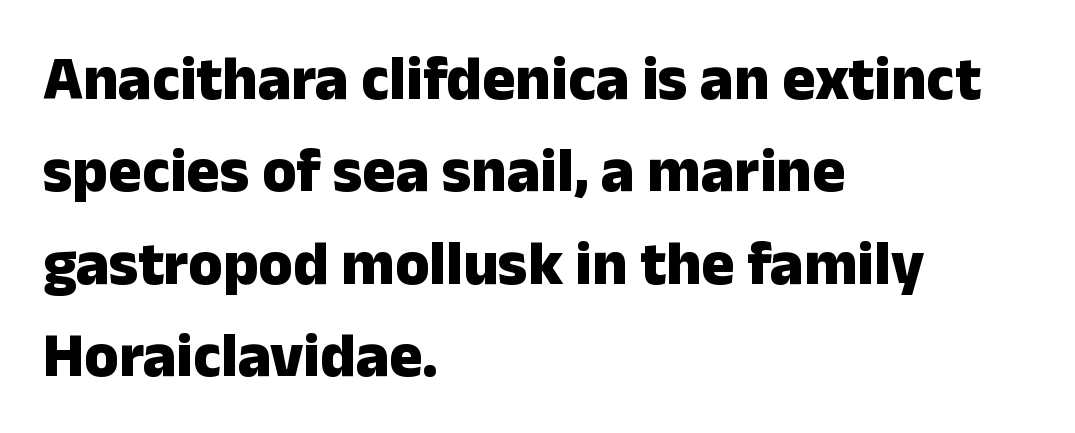
{"serif": "no", "italic": "no", "bold": "yes", "weight": "heavy", "width": "normal", "stroke_contrast": "low", "x_height": "medium", "monospaced": "no", "underline": "no", "align": "left", "line_spacing": "normal", "line_spacing_ratio": 1.49, "letter_spacing": "normal", "letter_spacing_em": 0.0, "glyph_px": 62}
